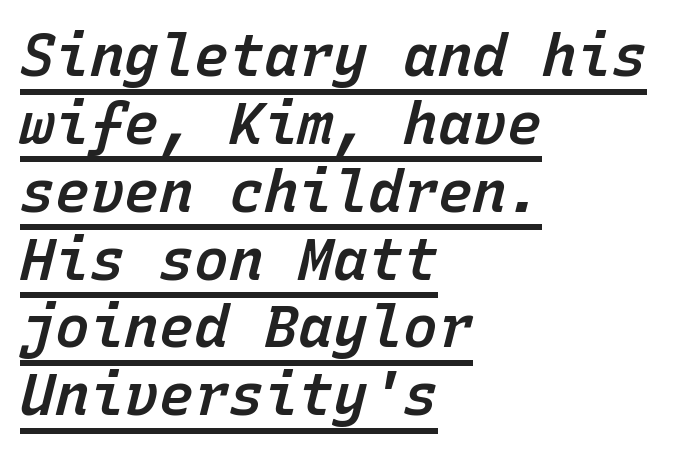
{"italic": "yes", "lean": "right", "slant_degrees": 15, "bold": "semi", "weight": "semibold", "width": "normal", "stroke_contrast": "low", "x_height": "medium", "monospaced": "yes", "underline": "yes", "align": "left", "line_spacing_ratio": 1.17, "letter_spacing": "normal", "letter_spacing_em": 0.0, "glyph_px": 58}
